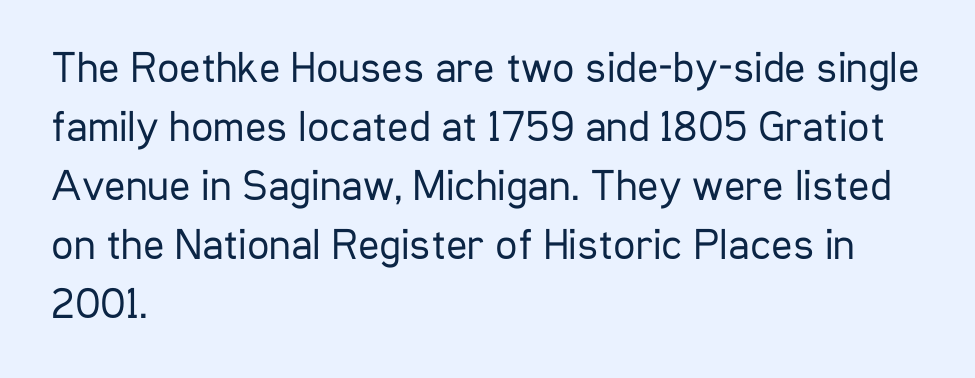
{"serif": "no", "italic": "no", "bold": "no", "weight": "regular", "width": "condensed", "stroke_contrast": "low", "x_height": "medium", "monospaced": "no", "underline": "no", "align": "left", "line_spacing": "normal", "line_spacing_ratio": 1.34, "letter_spacing": "normal", "letter_spacing_em": 0.0, "glyph_px": 44}
